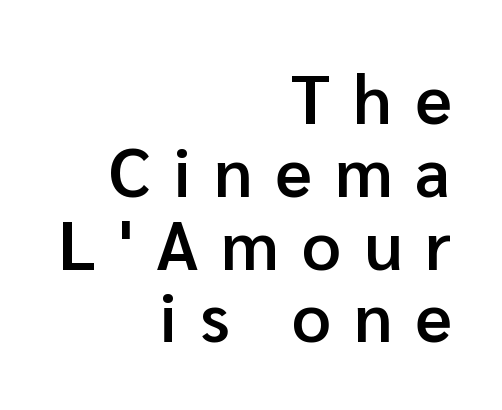
The image shows 68 px semibold sans-serif type, upright; set right-aligned, tight line spacing (1.07x), unusually wide letter spacing (+0.34 em), not underlined; low stroke contrast and a medium x-height.
